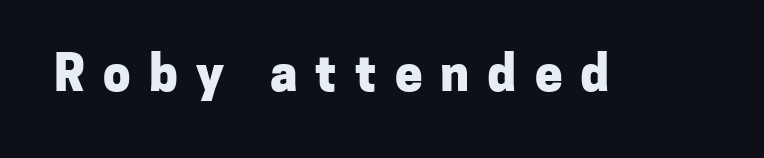
{"serif": "no", "italic": "no", "bold": "yes", "weight": "heavy", "width": "normal", "stroke_contrast": "low", "x_height": "medium", "monospaced": "no", "underline": "no", "letter_spacing": "wide", "letter_spacing_em": 0.37, "glyph_px": 49}
